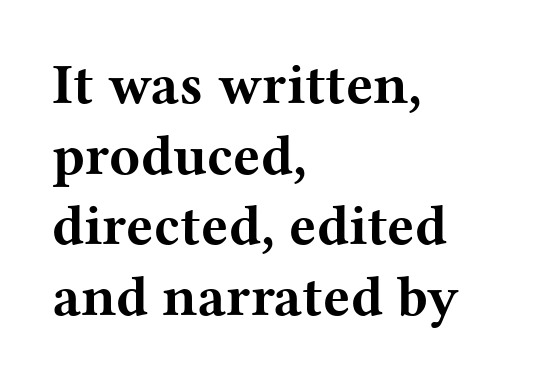
Observe the ordinary spacing: letters are neighbours, not strangers. Caption: bold face, heavy strokes. The space directly below the letters is spotless. Notice how the stems are strictly vertical — no italics here. I'd call this a serif setting — the letters wear small feet.
